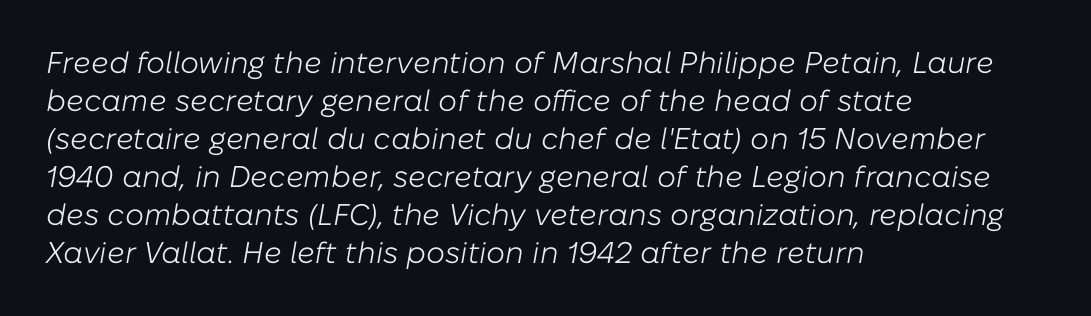
Q: Is the text bold? A: No.
Q: Is the text italic (slanted)? A: Yes, it leans right by about 10 degrees.
Q: Is the text underlined? A: No.
Q: How is the paragraph aligned? A: Left-aligned.
Q: Is the spacing between letters normal or unusually wide? A: Normal.
Q: Is the spacing between lines tight, normal or loose? A: Normal.
Q: Width (condensed, normal, or wide)? A: Normal.
Q: Stroke contrast? A: Low.
Q: x-height? A: Medium.
Q: Monospaced? A: No.
